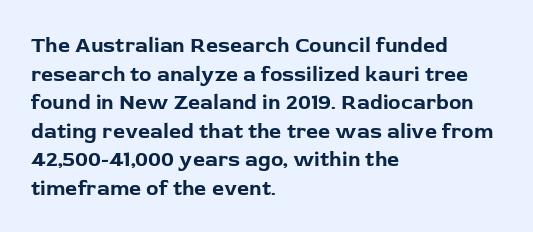
{"italic": "no", "bold": "yes", "underline": "no", "align": "left", "line_spacing": "normal", "line_spacing_ratio": 1.36, "letter_spacing": "normal", "letter_spacing_em": 0.0, "glyph_px": 21}
